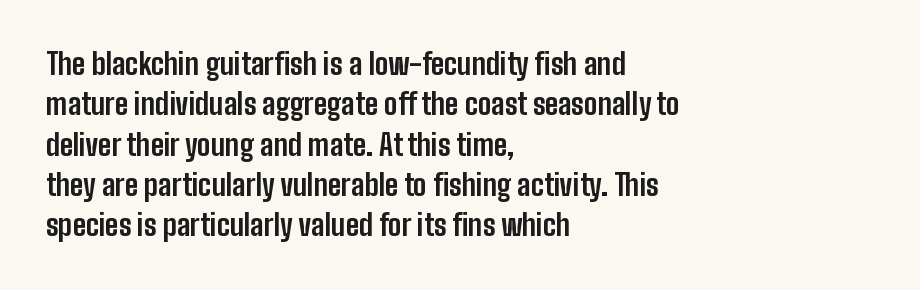
Q: Is the text bold? A: Yes.
Q: Is the text italic (slanted)? A: No, it is upright.
Q: Is the typeface a serif or a sans-serif typeface? A: Sans-serif.
Q: Is the text underlined? A: No.
Q: How is the paragraph aligned? A: Left-aligned.
Q: Is the spacing between letters normal or unusually wide? A: Normal.
Q: Is the spacing between lines tight, normal or loose? A: Normal.
Q: Width (condensed, normal, or wide)? A: Condensed.
Q: Stroke contrast? A: Low.
Q: x-height? A: Medium.
Q: Monospaced? A: No.
